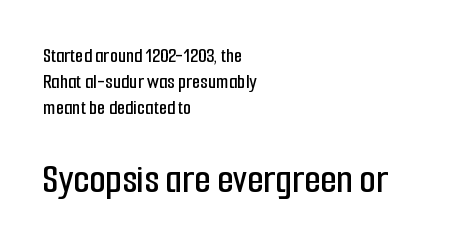
Q: Is the text italic (slanted)? A: No, it is upright.
Q: Is the typeface a serif or a sans-serif typeface? A: Sans-serif.
Q: Is the text underlined? A: No.
Q: How is the paragraph aligned? A: Left-aligned.
Q: Is the spacing between letters normal or unusually wide? A: Normal.
Q: Which block of text is set in a larger size, the first (top) or the second (bottom)? A: The second (bottom) one.
Q: Width (condensed, normal, or wide)? A: Condensed.
Q: Stroke contrast? A: Low.
Q: x-height? A: Medium.
Q: Monospaced? A: No.
